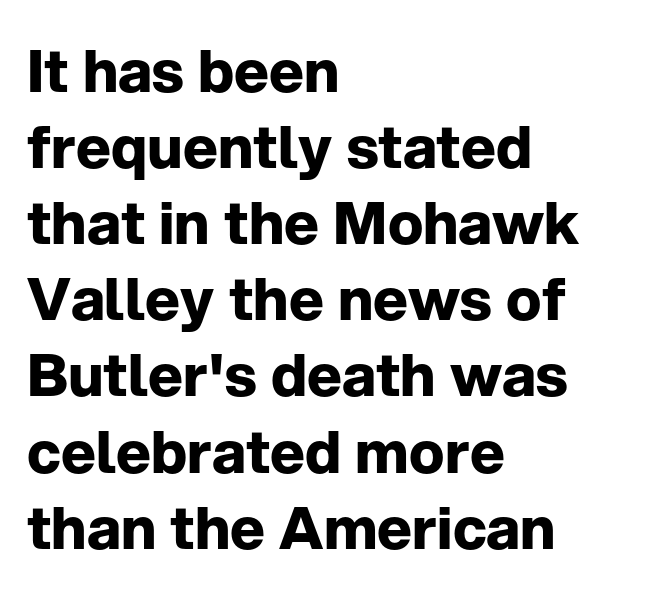
Clear beneath every line of the passage. Posture: upright roman. The gaps between neighbouring characters are ordinary and unremarkable. Regular leading.
